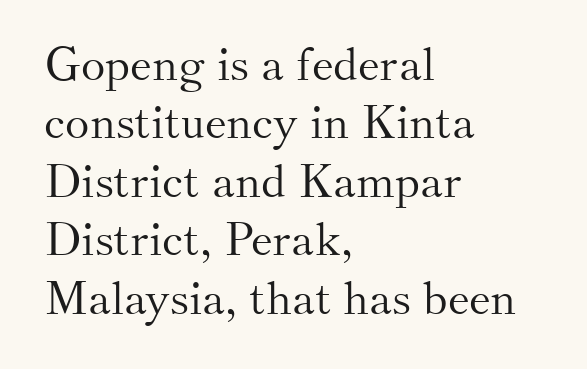
Words float on clear page, feet unadorned. Do the characters align in a grid? No, the font is proportional. Inter-character spacing is left at the font's built-in metrics. Bold? No — there's no thickening of the strokes. You can tell from the footed stems that serif type was used. Does the lettering tilt? It doesn't — this is upright.
